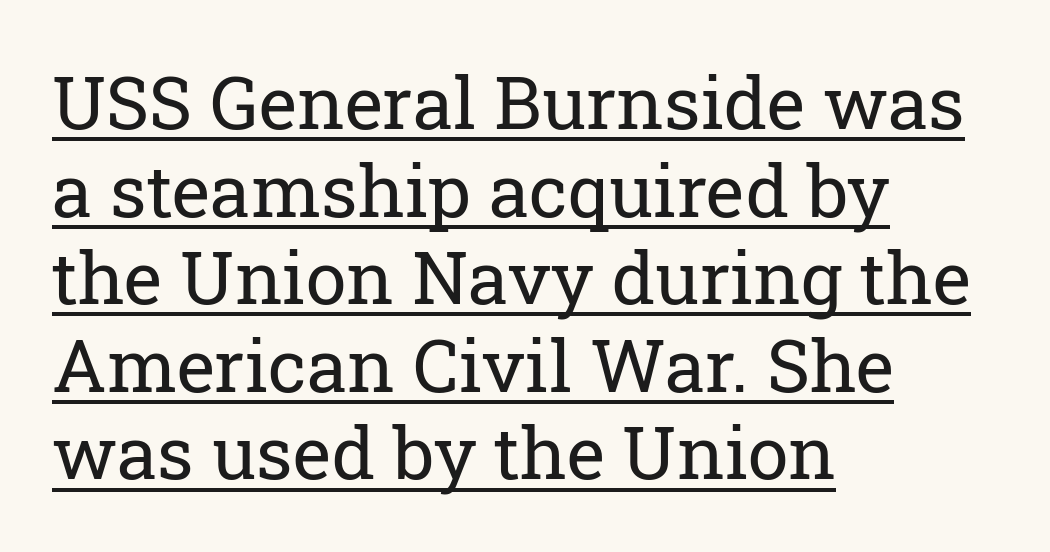
{"serif": "yes", "italic": "no", "bold": "no", "weight": "regular", "width": "normal", "stroke_contrast": "low", "x_height": "medium", "monospaced": "no", "underline": "yes", "align": "left", "line_spacing_ratio": 1.2, "letter_spacing": "normal", "letter_spacing_em": 0.0, "glyph_px": 73}
